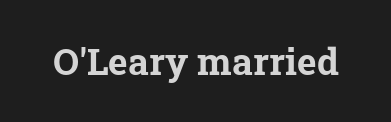
{"serif": "yes", "bold": "yes", "weight": "bold", "width": "normal", "stroke_contrast": "low", "x_height": "medium", "monospaced": "no", "underline": "no", "letter_spacing": "normal", "letter_spacing_em": 0.0, "glyph_px": 37}
